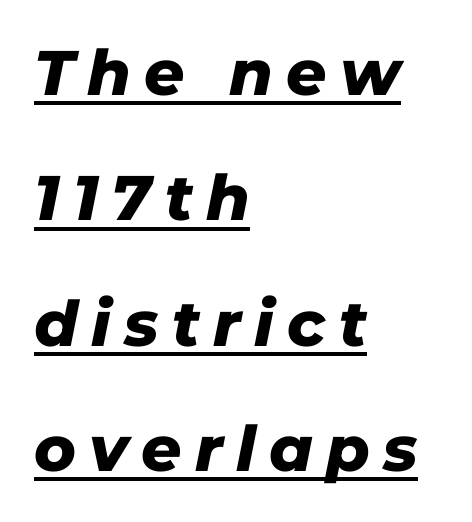
Letter spacing: wide. Strokes here are thick enough to call this a true bold. Each new line begins a long way beneath the previous one. Does a line run under the words? Yes, clearly. Slant detected: the letters are inclined. The passage is arranged the way most books set body copy — flush left.
